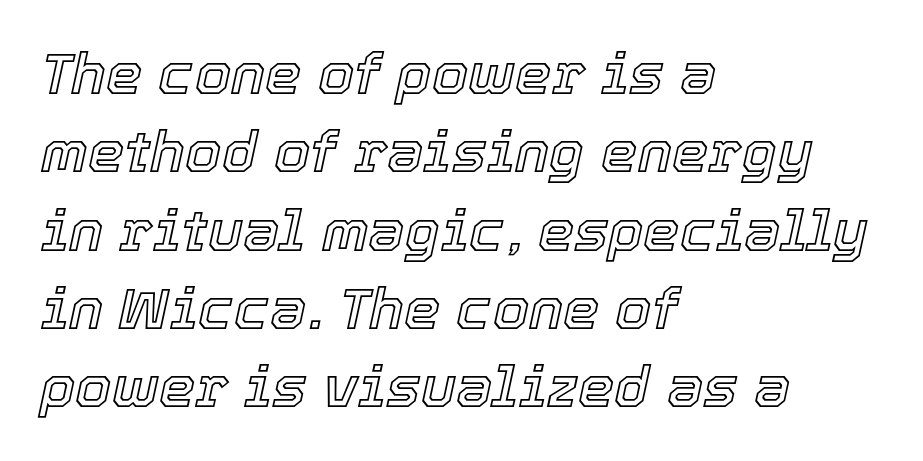
Q: Is the text italic (slanted)? A: Yes, it leans right by about 12 degrees.
Q: Is the text underlined? A: No.
Q: How is the paragraph aligned? A: Left-aligned.
Q: Is the spacing between letters normal or unusually wide? A: Normal.
Q: Is the spacing between lines tight, normal or loose? A: Normal.
Q: Width (condensed, normal, or wide)? A: Normal.
Q: x-height? A: Medium.
Q: Monospaced? A: No.
